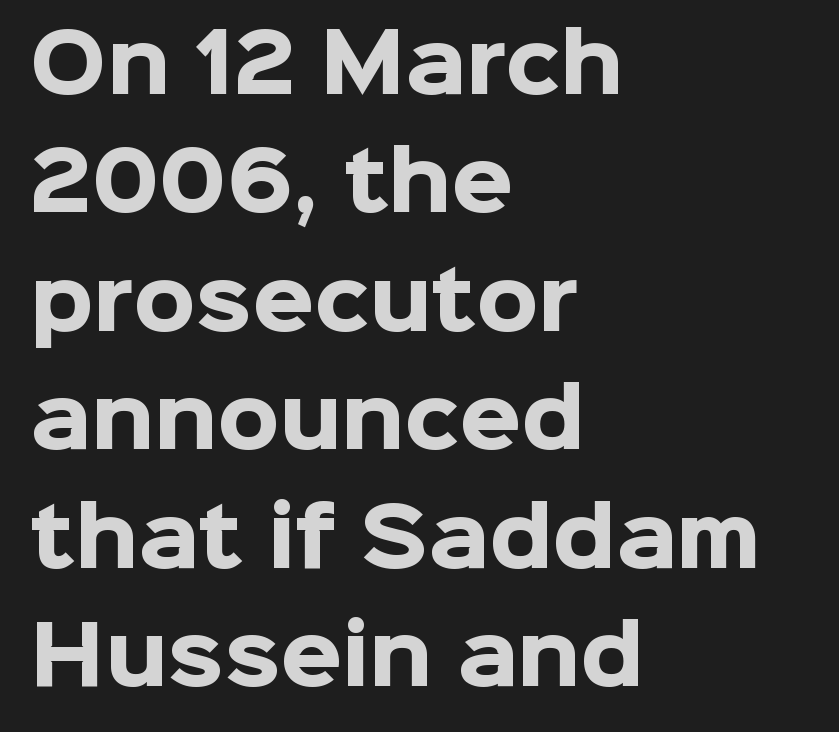
{"serif": "no", "italic": "no", "bold": "yes", "weight": "heavy", "width": "normal", "stroke_contrast": "low", "x_height": "medium", "monospaced": "no", "underline": "no", "align": "left", "line_spacing": "normal", "line_spacing_ratio": 1.5, "letter_spacing": "normal", "letter_spacing_em": 0.0, "glyph_px": 79}
